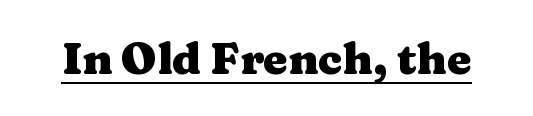
Q: Is the text bold? A: Yes.
Q: Is the text italic (slanted)? A: No, it is upright.
Q: Is the typeface a serif or a sans-serif typeface? A: Serif.
Q: Is the text underlined? A: Yes.
Q: Is the spacing between letters normal or unusually wide? A: Normal.
Q: Width (condensed, normal, or wide)? A: Wide.
Q: Stroke contrast? A: Medium.
Q: x-height? A: Medium.
Q: Monospaced? A: No.
